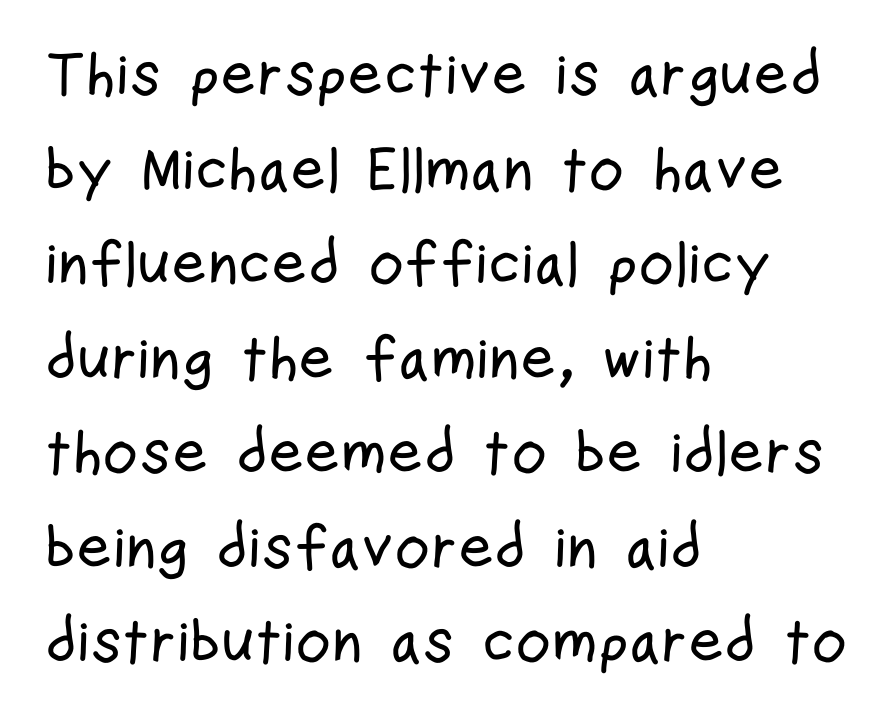
Q: Is the text italic (slanted)? A: No, it is upright.
Q: Is the typeface a serif or a sans-serif typeface? A: Sans-serif.
Q: Is the text underlined? A: No.
Q: How is the paragraph aligned? A: Left-aligned.
Q: Is the spacing between letters normal or unusually wide? A: Normal.
Q: Is the spacing between lines tight, normal or loose? A: Normal.
Q: Width (condensed, normal, or wide)? A: Condensed.
Q: Stroke contrast? A: Low.
Q: x-height? A: Medium.
Q: Monospaced? A: No.
